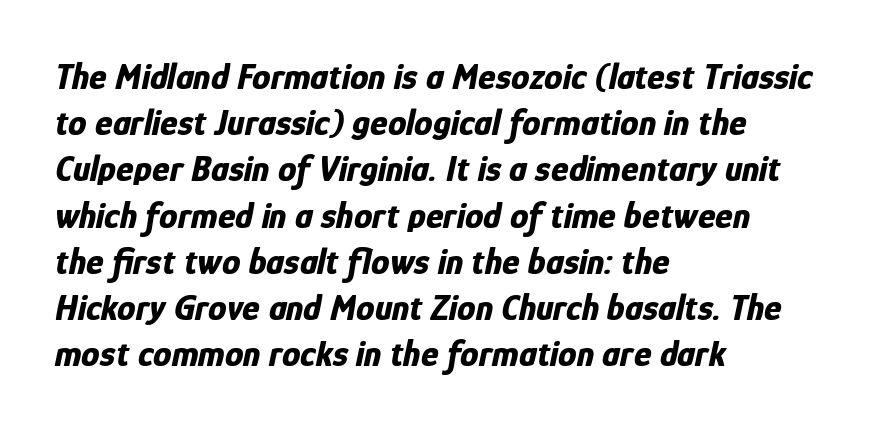
{"italic": "yes", "lean": "right", "slant_degrees": 12, "bold": "yes", "weight": "bold", "width": "condensed", "stroke_contrast": "low", "x_height": "medium", "monospaced": "no", "underline": "no", "align": "left", "line_spacing": "normal", "line_spacing_ratio": 1.25, "letter_spacing": "normal", "letter_spacing_em": 0.0, "glyph_px": 37}
